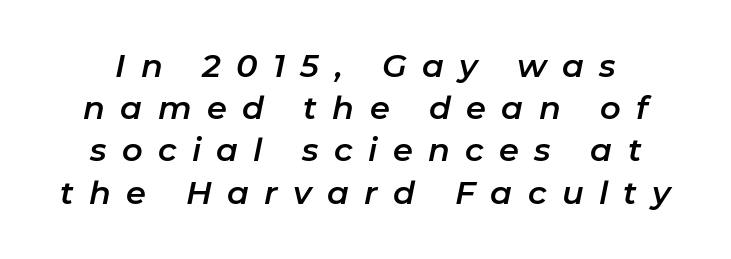
The image shows 32 px text type, italic (leaning right); set normal line spacing (1.32x), unusually wide letter spacing (+0.48 em), not underlined; low stroke contrast and a medium x-height.
